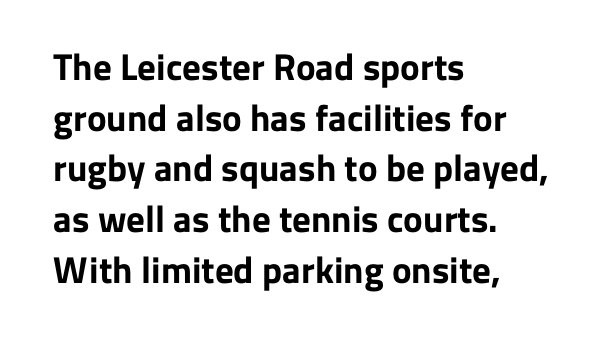
{"serif": "no", "italic": "no", "bold": "yes", "weight": "bold", "width": "normal", "stroke_contrast": "low", "x_height": "medium", "monospaced": "no", "underline": "no", "align": "left", "line_spacing": "normal", "line_spacing_ratio": 1.37, "letter_spacing": "normal", "letter_spacing_em": 0.0, "glyph_px": 37}
